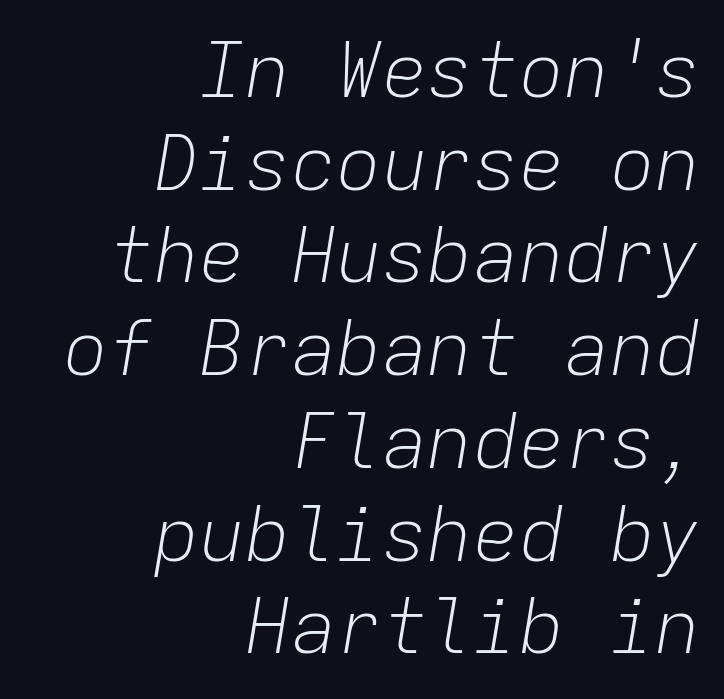
The image shows 76 px light type, italic (leaning right), monospaced; set right-aligned, line spacing 1.22x, normal letter spacing, not underlined; low stroke contrast and a medium x-height.
